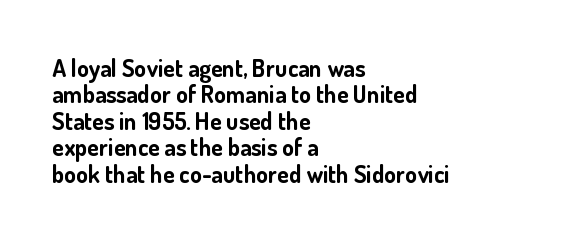
Q: Is the text bold? A: Yes.
Q: Is the text italic (slanted)? A: No, it is upright.
Q: Is the text underlined? A: No.
Q: How is the paragraph aligned? A: Left-aligned.
Q: Is the spacing between letters normal or unusually wide? A: Normal.
Q: Is the spacing between lines tight, normal or loose? A: Tight.
